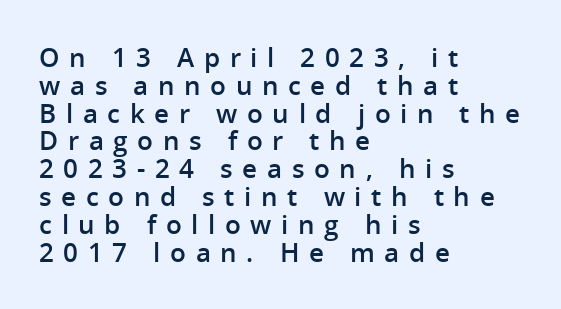
Q: Is the text bold? A: Semi-bold.
Q: Is the text italic (slanted)? A: No, it is upright.
Q: Is the text underlined? A: No.
Q: How is the paragraph aligned? A: Left-aligned.
Q: Is the spacing between letters normal or unusually wide? A: Unusually wide.
Q: Is the spacing between lines tight, normal or loose? A: Tight.
